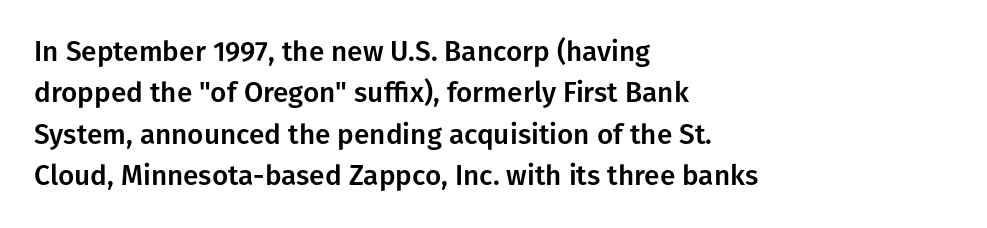
Q: Is the text italic (slanted)? A: No, it is upright.
Q: Is the typeface a serif or a sans-serif typeface? A: Sans-serif.
Q: Is the text underlined? A: No.
Q: How is the paragraph aligned? A: Left-aligned.
Q: Is the spacing between letters normal or unusually wide? A: Normal.
Q: Is the spacing between lines tight, normal or loose? A: Normal.
Q: Width (condensed, normal, or wide)? A: Normal.
Q: Stroke contrast? A: Low.
Q: x-height? A: Medium.
Q: Monospaced? A: No.
